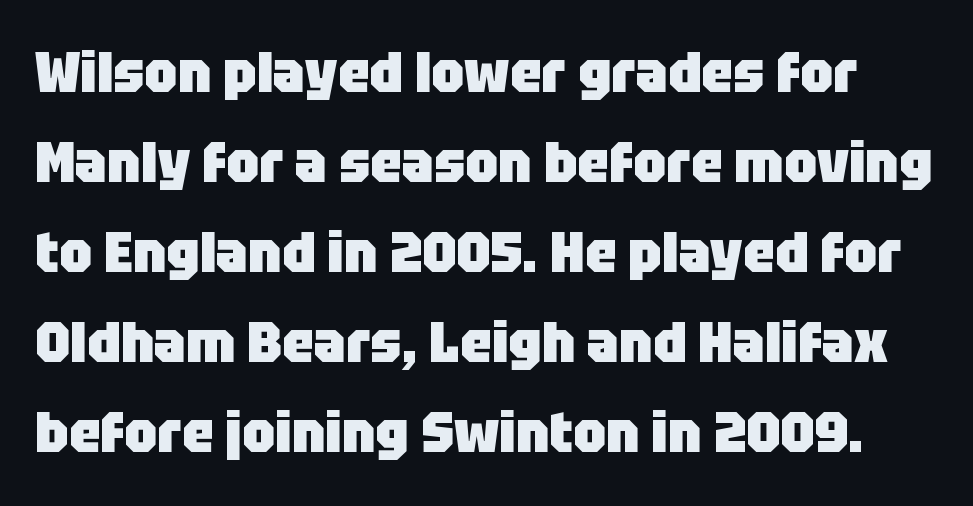
The image shows 57 px heavy sans-serif type, upright; set normal line spacing (1.58x), normal letter spacing, not underlined; low stroke contrast and a large x-height.
